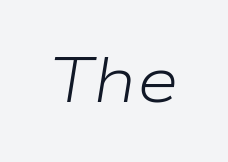
{"italic": "yes", "lean": "right", "slant_degrees": 9, "bold": "no", "weight": "light", "width": "wide", "stroke_contrast": "low", "x_height": "medium", "monospaced": "no", "underline": "no", "letter_spacing": "normal", "letter_spacing_em": 0.0, "glyph_px": 64}
